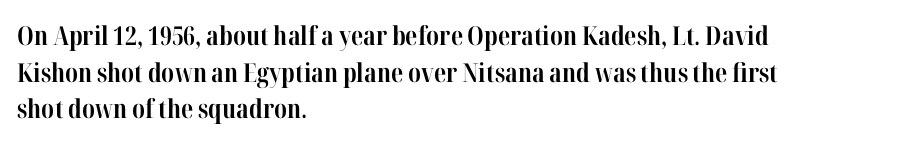
Q: Is the text bold? A: Yes.
Q: Is the text italic (slanted)? A: No, it is upright.
Q: Is the text underlined? A: No.
Q: How is the paragraph aligned? A: Left-aligned.
Q: Is the spacing between letters normal or unusually wide? A: Normal.
Q: Is the spacing between lines tight, normal or loose? A: Normal.
